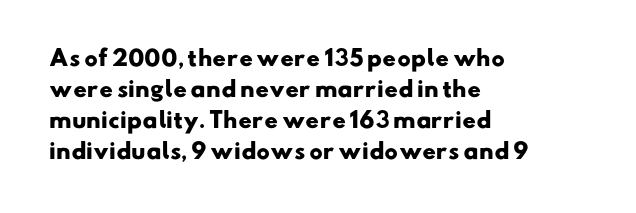
Does the weight exceed regular? Yes, all the way to bold. The gaps between neighbouring characters are ordinary and unremarkable. This rendering uses left alignment, leaving the right contour irregular. The space directly below the letters is spotless.
